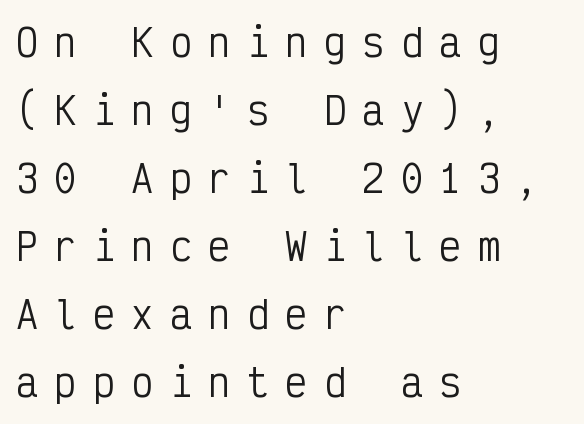
No heavy texture on the line: the type isn't bold. Here the designer chose a console-style face with uniform glyph widths. Letters rest on an invisible, unmarked baseline. Every row of glyphs begins at an identical x-position on the left. Are there feet on the stems? There aren't — it's a sans. When letters stand straight like this, we call the style roman or upright.
